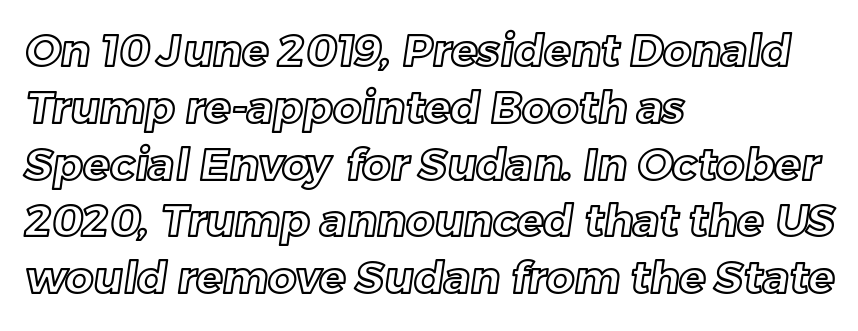
Q: Is the text underlined? A: No.
Q: How is the paragraph aligned? A: Left-aligned.
Q: Is the spacing between letters normal or unusually wide? A: Normal.
Q: Is the spacing between lines tight, normal or loose? A: Normal.
Q: Width (condensed, normal, or wide)? A: Normal.
Q: x-height? A: Medium.
Q: Monospaced? A: No.
